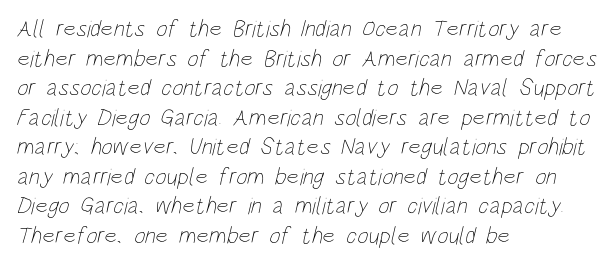
Q: Is the text bold? A: No.
Q: Is the text underlined? A: No.
Q: How is the paragraph aligned? A: Left-aligned.
Q: Is the spacing between letters normal or unusually wide? A: Normal.
